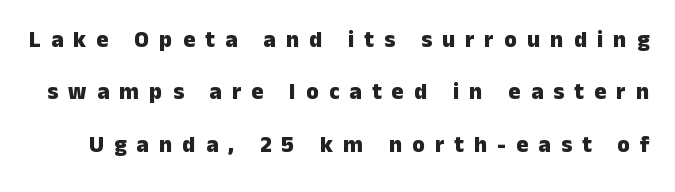
Q: Is the text bold? A: Yes.
Q: Is the text italic (slanted)? A: No, it is upright.
Q: Is the text underlined? A: No.
Q: Is the spacing between letters normal or unusually wide? A: Unusually wide.
Q: Is the spacing between lines tight, normal or loose? A: Loose.
